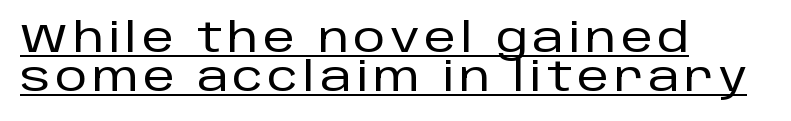
{"serif": "no", "italic": "no", "width": "normal", "stroke_contrast": "low", "x_height": "large", "monospaced": "no", "underline": "yes", "align": "left", "line_spacing": "tight", "line_spacing_ratio": 0.97, "glyph_px": 40}
